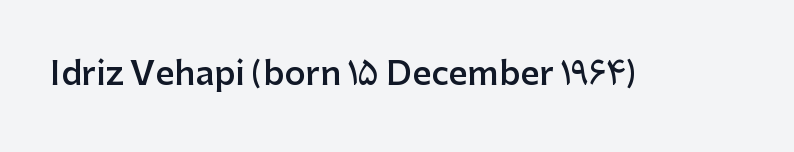
The image shows 33 px semibold sans-serif type, upright; set normal letter spacing, not underlined; low stroke contrast and a medium x-height.
